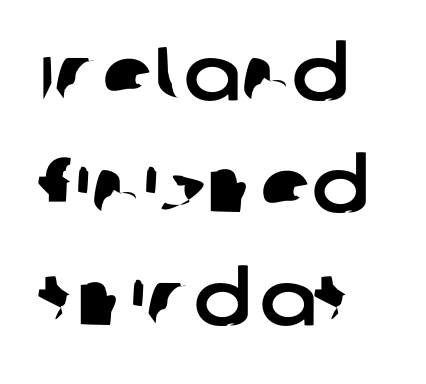
Q: Is the typeface a serif or a sans-serif typeface? A: Sans-serif.
Q: Is the text underlined? A: No.
Q: How is the paragraph aligned? A: Left-aligned.
Q: Is the spacing between letters normal or unusually wide? A: Normal.
Q: Is the spacing between lines tight, normal or loose? A: Normal.
Q: Width (condensed, normal, or wide)? A: Normal.
Q: Stroke contrast? A: Low.
Q: x-height? A: Large.
Q: Monospaced? A: No.
